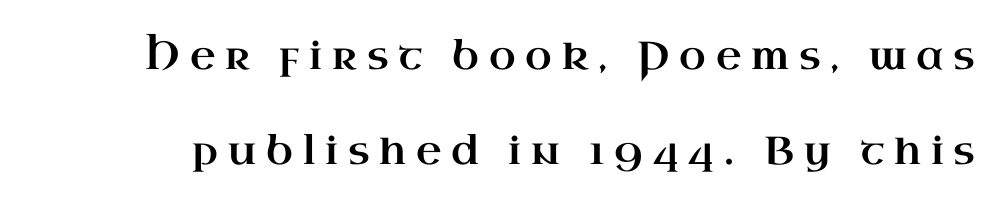
{"serif": "yes", "italic": "no", "width": "wide", "stroke_contrast": "high", "x_height": "small", "monospaced": "no", "underline": "no", "line_spacing": "loose", "line_spacing_ratio": 2.43, "letter_spacing": "wide", "letter_spacing_em": 0.25, "glyph_px": 39}
